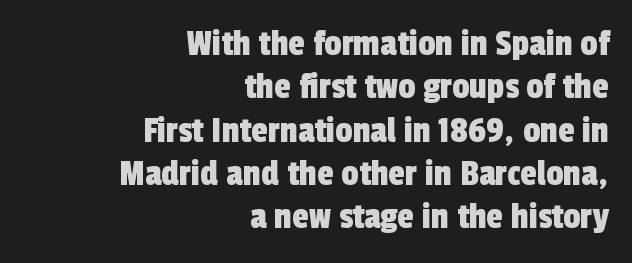
Q: Is the typeface a serif or a sans-serif typeface? A: Sans-serif.
Q: Is the text underlined? A: No.
Q: How is the paragraph aligned? A: Right-aligned.
Q: Is the spacing between letters normal or unusually wide? A: Normal.
Q: Is the spacing between lines tight, normal or loose? A: Tight.
Q: Width (condensed, normal, or wide)? A: Condensed.
Q: x-height? A: Medium.
Q: Monospaced? A: No.
